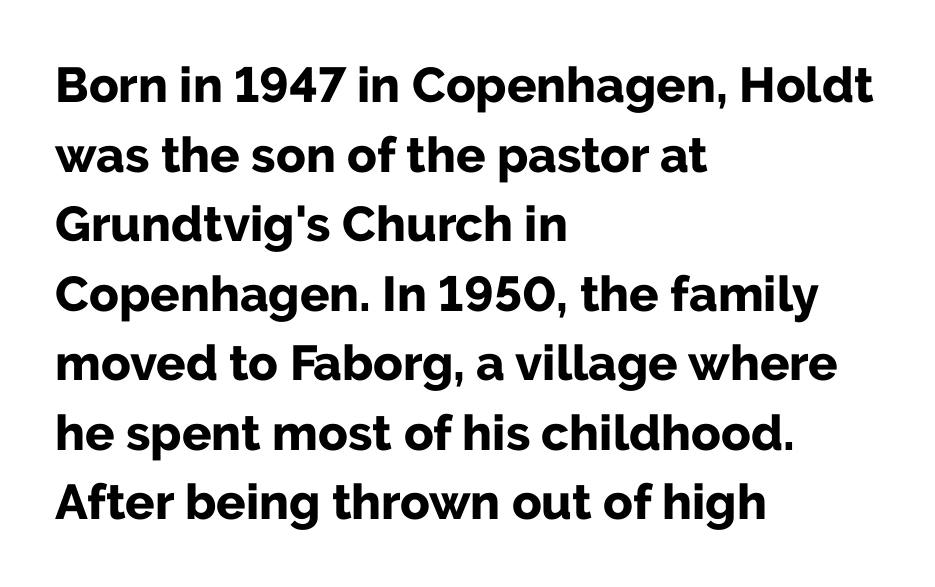
{"serif": "no", "italic": "no", "bold": "yes", "weight": "bold", "width": "normal", "stroke_contrast": "low", "x_height": "medium", "monospaced": "no", "underline": "no", "align": "left", "line_spacing": "normal", "line_spacing_ratio": 1.42, "letter_spacing": "normal", "letter_spacing_em": 0.0, "glyph_px": 49}
